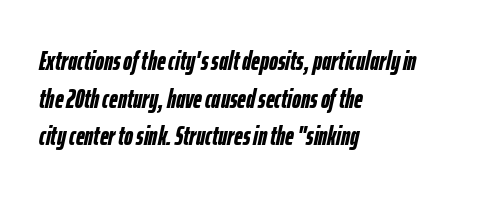
Tall strokes in this sample are angled rather than plumb. Is the type bold? Yes — the strokes are clearly thick and heavy. The rendering anchors every line to the left-hand side. Plain, unruled lines of type. Here the glyphs are tracked normally, forming tight word shapes. A normal amount of white space separates one row of letters from the next.
